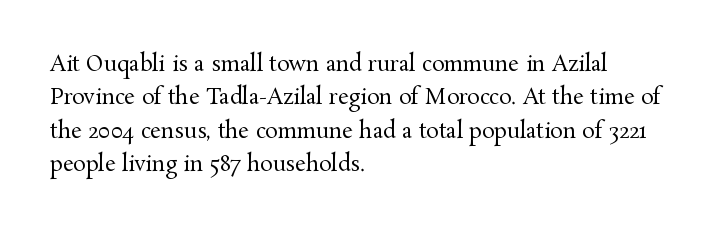
{"italic": "no", "bold": "no", "underline": "no", "align": "left", "line_spacing": "normal", "line_spacing_ratio": 1.59, "letter_spacing": "normal", "letter_spacing_em": 0.0, "glyph_px": 21}
